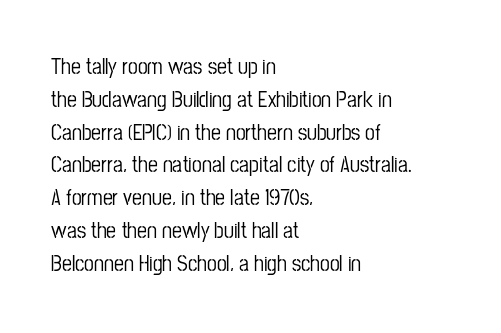
The image shows 22 px text type, upright; set left-aligned, normal line spacing (1.49x), normal letter spacing, not underlined.
